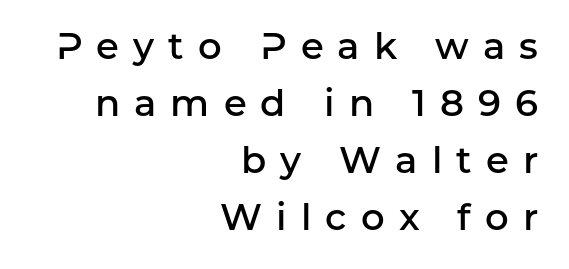
Q: Is the text bold? A: Semi-bold.
Q: Is the text italic (slanted)? A: No, it is upright.
Q: Is the typeface a serif or a sans-serif typeface? A: Sans-serif.
Q: Is the text underlined? A: No.
Q: How is the paragraph aligned? A: Right-aligned.
Q: Is the spacing between letters normal or unusually wide? A: Unusually wide.
Q: Is the spacing between lines tight, normal or loose? A: Normal.
Q: Width (condensed, normal, or wide)? A: Normal.
Q: Stroke contrast? A: Low.
Q: x-height? A: Medium.
Q: Monospaced? A: No.
